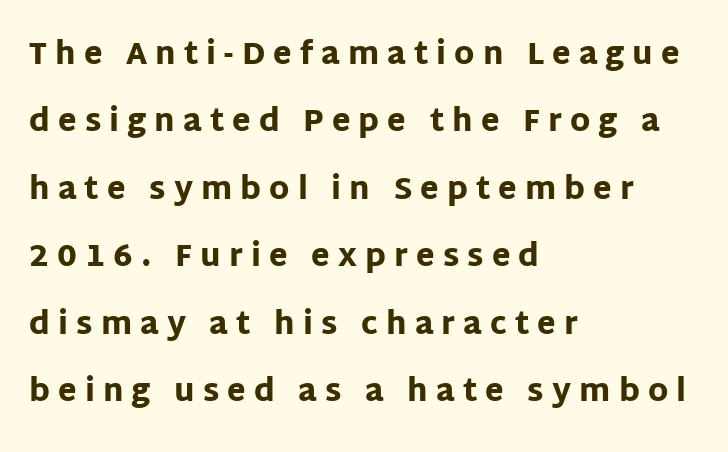
The image shows 30 px heavy sans-serif type, upright; set left-aligned, loose line spacing (2.25x), unusually wide letter spacing (+0.27 em), not underlined; low stroke contrast and a large x-height.
